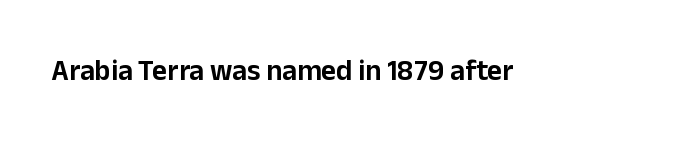
The image shows 29 px sans-serif type, upright; set normal letter spacing, not underlined; low stroke contrast and a medium x-height.
